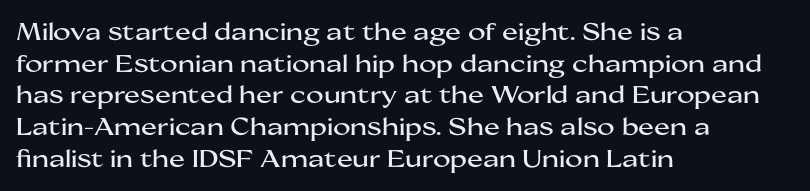
The letterforms sit shoulder to shoulder at normal distance. In terms of leading, this rendering sits right in the middle. The rendering anchors every line to the left-hand side. Style check: upright.
